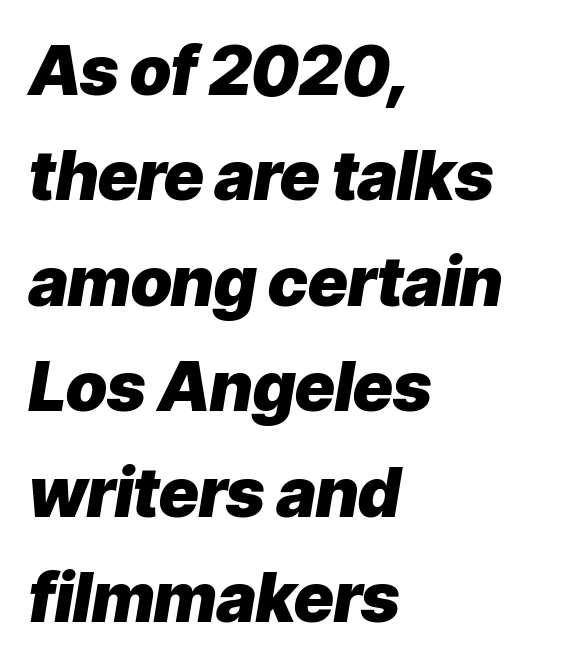
The image shows 68 px heavy type, italic (leaning right); set left-aligned, normal line spacing (1.55x), normal letter spacing, not underlined; low stroke contrast and a medium x-height.
